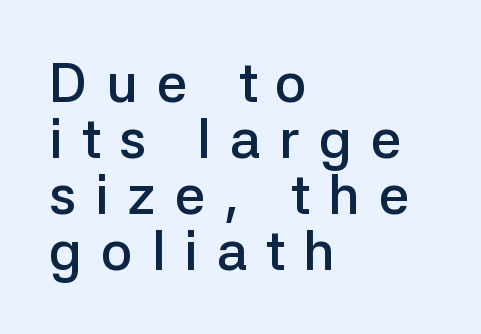
{"serif": "no", "italic": "no", "bold": "semi", "weight": "semibold", "width": "normal", "stroke_contrast": "low", "x_height": "medium", "monospaced": "no", "underline": "no", "align": "left", "line_spacing": "tight", "line_spacing_ratio": 1.02, "letter_spacing": "wide", "letter_spacing_em": 0.34, "glyph_px": 55}
